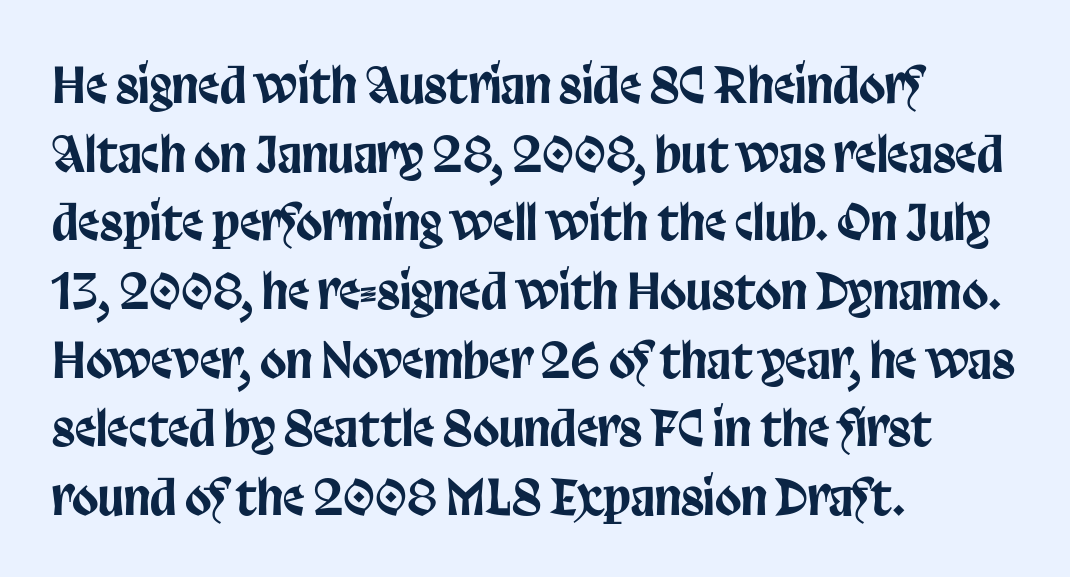
The image shows 48 px condensed sans-serif type, upright; set left-aligned, normal line spacing (1.43x), normal letter spacing, not underlined; low stroke contrast and a large x-height.
